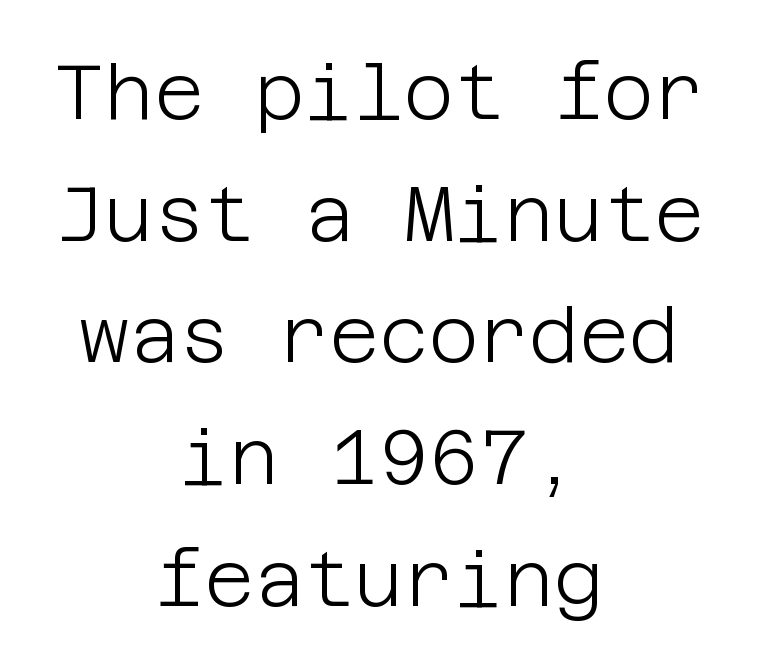
Every stem runs plumb, perpendicular to the baseline. Look at the tracking — it's just the regular setting, nothing added. Stems and bowls with no extra thickness — not bold. Is the block centered? Yes — each line is placed symmetrically about the middle. Glance below the letters and you will spot only blank space.
